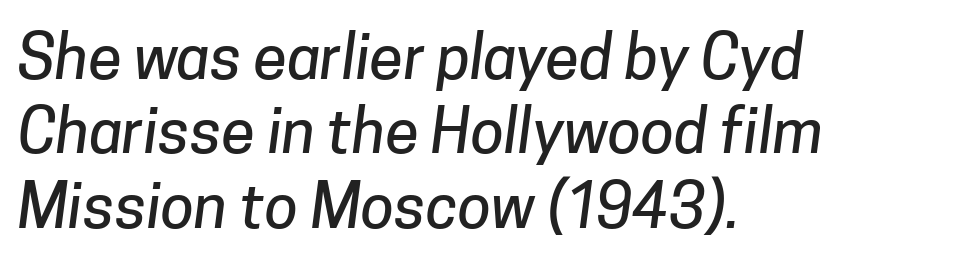
The image shows 61 px sans-serif type; set left-aligned, line spacing 1.22x, normal letter spacing, not underlined; low stroke contrast and a medium x-height.
